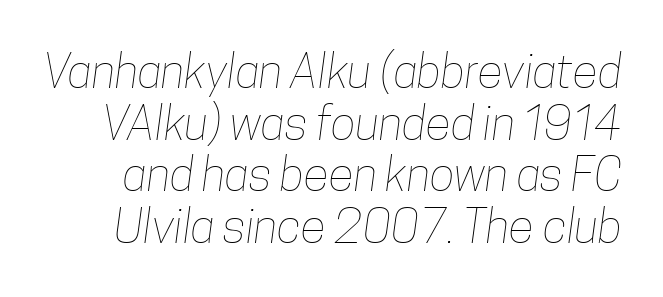
The image shows 47 px thin, condensed type; set tight line spacing (1.1x), normal letter spacing, not underlined; low stroke contrast and a medium x-height.
